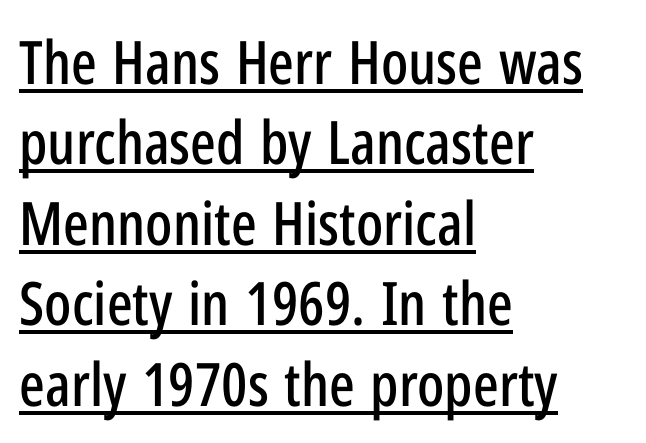
Q: Is the text italic (slanted)? A: No, it is upright.
Q: Is the typeface a serif or a sans-serif typeface? A: Sans-serif.
Q: Is the text underlined? A: Yes.
Q: How is the paragraph aligned? A: Left-aligned.
Q: Is the spacing between letters normal or unusually wide? A: Normal.
Q: Is the spacing between lines tight, normal or loose? A: Normal.
Q: Width (condensed, normal, or wide)? A: Condensed.
Q: Stroke contrast? A: Low.
Q: x-height? A: Medium.
Q: Monospaced? A: No.
